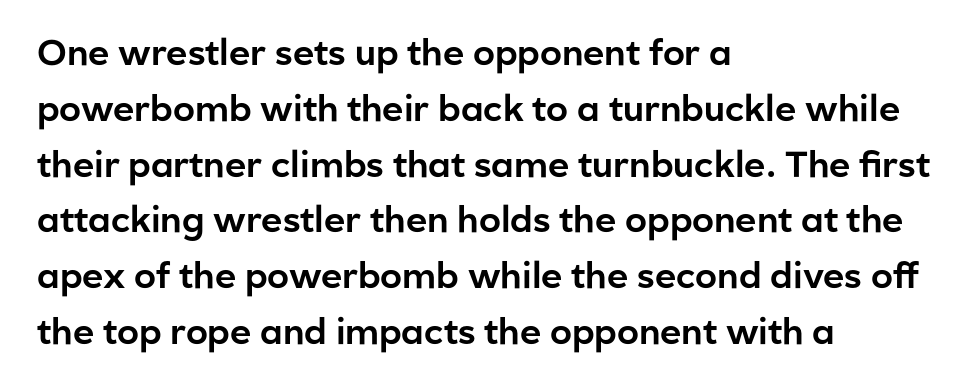
A typesetter would call this proportional, since set widths differ per character. Which margin do the lines hug? The left one — the right edge is uneven. Words appear dense and cohesive because spacing is normal. No feet cap the strokes, marking this as sans-serif type. This sample keeps an unexceptional amount of space between lines.
